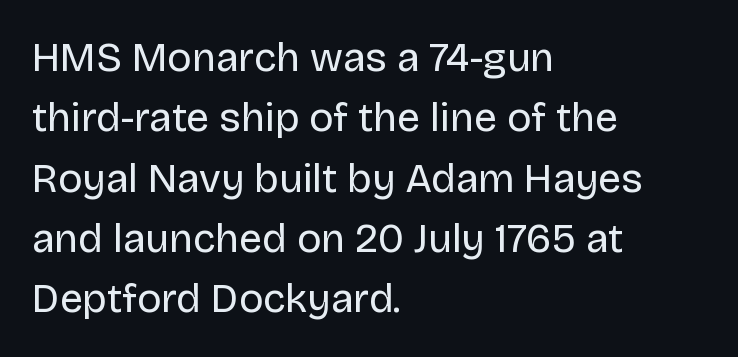
The typeface chosen for these lines omits serifs. The passage shown stacks its lines at a standard gap. Is there any slant? The stems are plumb. Has an underline been added? It has not. This rendering uses left alignment, leaving the right contour irregular. Character widths vary here, with narrow letters taking less room than wide ones.
